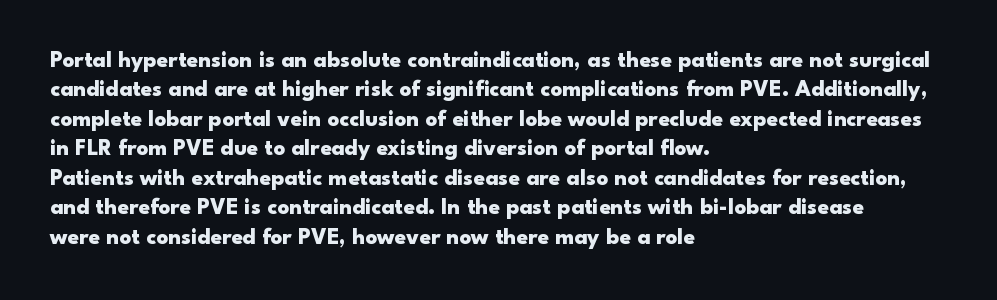
In terms of posture, this sample is upright. Whoever set this chose a conventional vertical rhythm. The space directly below the letters is spotless. A typesetter would call this zero additional tracking.
